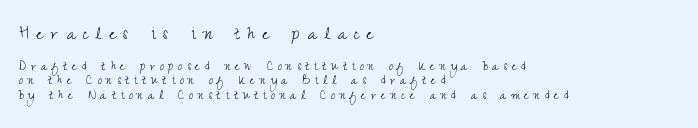
Caption: multi-line text, flush left, ragged right. Typesetter's note — upper block bumped up in size, lower block left smaller. Notice how the stems are strictly vertical — no italics here. No extra ink here — the face is not bold.
